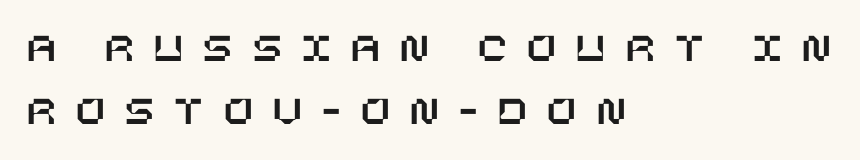
Q: Is the text italic (slanted)? A: No, it is upright.
Q: Is the text underlined? A: No.
Q: How is the paragraph aligned? A: Left-aligned.
Q: Is the spacing between letters normal or unusually wide? A: Unusually wide.
Q: Is the spacing between lines tight, normal or loose? A: Normal.
Q: Width (condensed, normal, or wide)? A: Normal.
Q: Stroke contrast? A: Low.
Q: x-height? A: Large.
